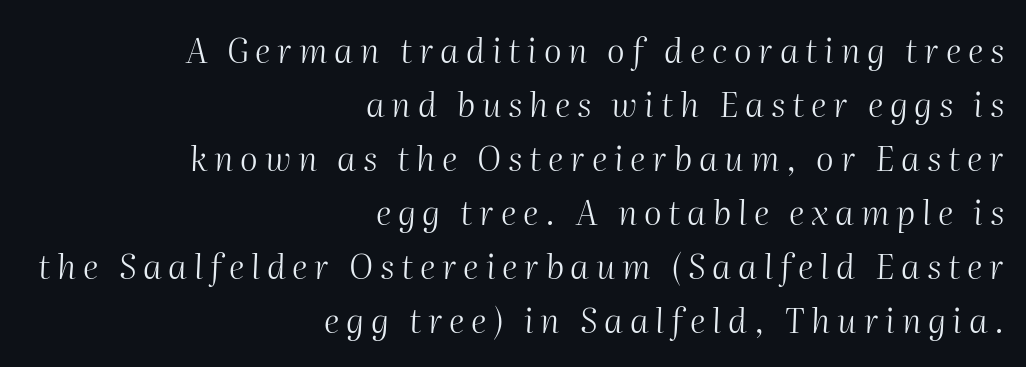
Q: Is the text bold? A: No.
Q: Is the text italic (slanted)? A: Yes, it leans right by about 2 degrees.
Q: Is the text underlined? A: No.
Q: How is the paragraph aligned? A: Right-aligned.
Q: Is the spacing between letters normal or unusually wide? A: Unusually wide.
Q: Is the spacing between lines tight, normal or loose? A: Normal.
Q: Width (condensed, normal, or wide)? A: Normal.
Q: Stroke contrast? A: Medium.
Q: x-height? A: Medium.
Q: Monospaced? A: No.
